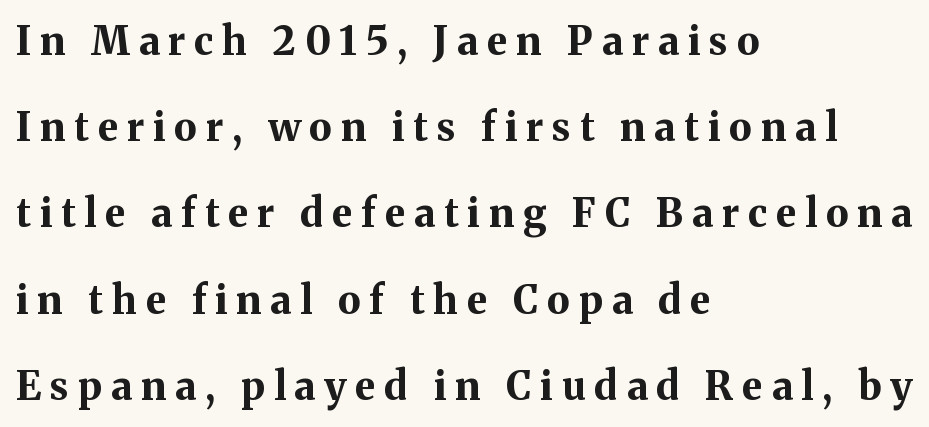
Are there feet on the stems? There are — it's a serif. Airy leading. Does the copy run flush right? No — it runs flush left. Every character sits straight up, as roman type does.
